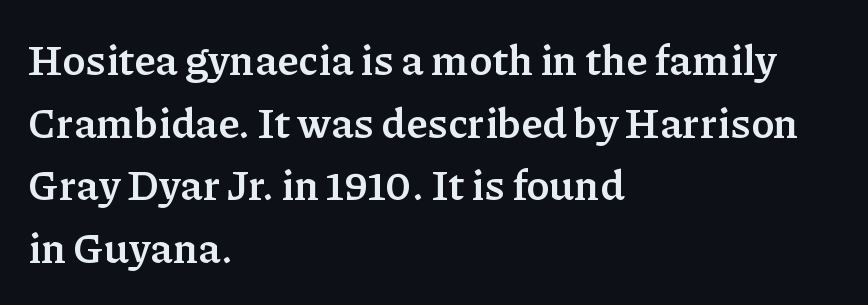
The image shows 42 px semibold serif type, upright; set left-aligned, normal line spacing (1.49x), normal letter spacing, not underlined; low stroke contrast and a medium x-height.
